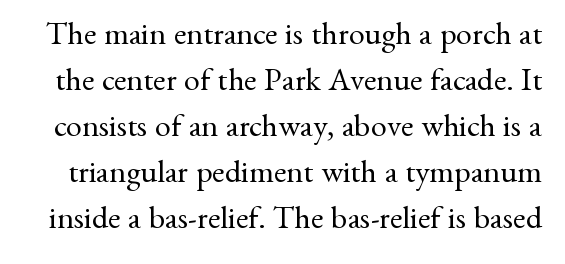
This sample has the flowing, uneven cadence of proportional lettering. Unlike a clean sans, this face finishes its strokes with serifs. Inter-character spacing is left at the font's built-in metrics. Underlining? Definitely not there.
